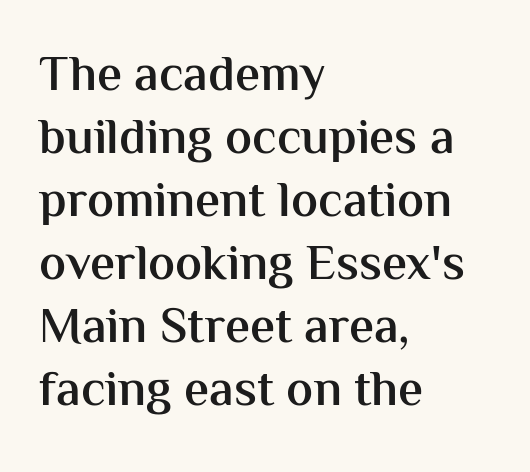
{"serif": "no", "italic": "no", "bold": "semi", "weight": "semibold", "width": "normal", "stroke_contrast": "medium", "x_height": "medium", "monospaced": "no", "underline": "no", "align": "left", "line_spacing": "normal", "line_spacing_ratio": 1.26, "letter_spacing": "normal", "letter_spacing_em": 0.0, "glyph_px": 50}
